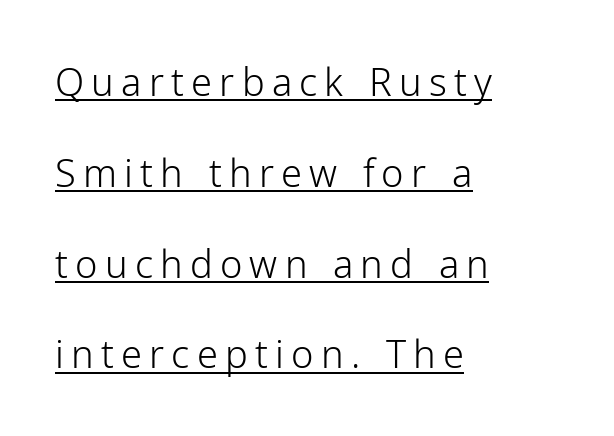
Q: Is the text bold? A: No.
Q: Is the text italic (slanted)? A: No, it is upright.
Q: Is the typeface a serif or a sans-serif typeface? A: Sans-serif.
Q: Is the text underlined? A: Yes.
Q: How is the paragraph aligned? A: Left-aligned.
Q: Is the spacing between lines tight, normal or loose? A: Loose.
Q: Width (condensed, normal, or wide)? A: Normal.
Q: Stroke contrast? A: Low.
Q: x-height? A: Medium.
Q: Monospaced? A: No.
